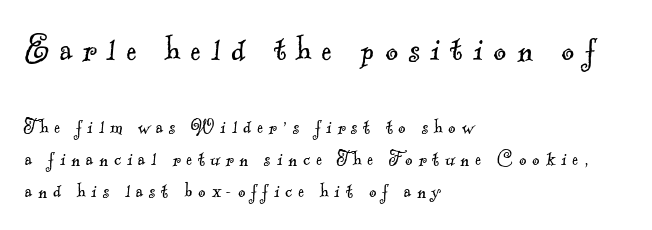
Q: Is the text bold? A: No.
Q: Is the typeface a serif or a sans-serif typeface? A: Serif.
Q: Is the text underlined? A: No.
Q: How is the paragraph aligned? A: Left-aligned.
Q: Is the spacing between letters normal or unusually wide? A: Unusually wide.
Q: Is the spacing between lines tight, normal or loose? A: Normal.
Q: Which block of text is set in a larger size, the first (top) or the second (bottom)? A: The first (top) one.
Q: Width (condensed, normal, or wide)? A: Normal.
Q: x-height? A: Small.
Q: Monospaced? A: No.
